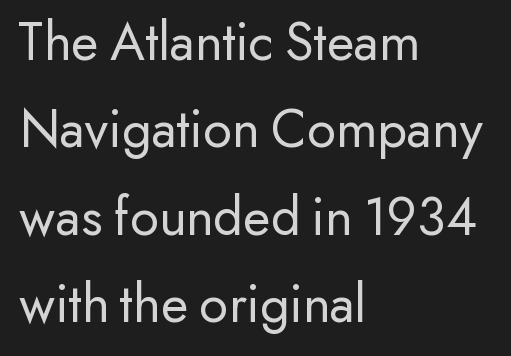
{"serif": "no", "italic": "no", "bold": "no", "weight": "regular", "width": "normal", "stroke_contrast": "low", "x_height": "small", "monospaced": "no", "underline": "no", "align": "left", "line_spacing": "normal", "line_spacing_ratio": 1.56, "letter_spacing": "normal", "letter_spacing_em": 0.0, "glyph_px": 56}
